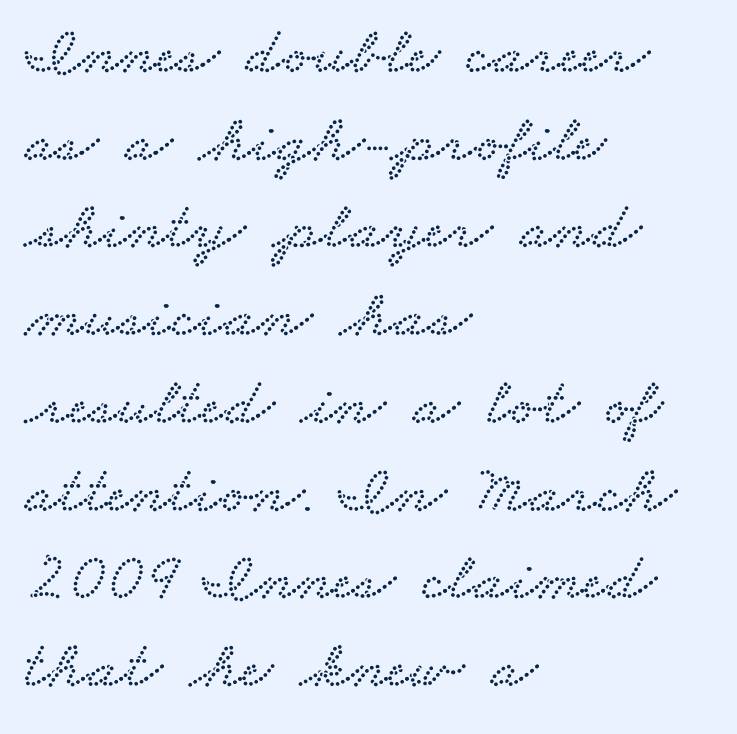
The image shows 68 px wide serif type; set left-aligned, normal line spacing (1.29x), normal letter spacing, not underlined; low stroke contrast and a small x-height.
